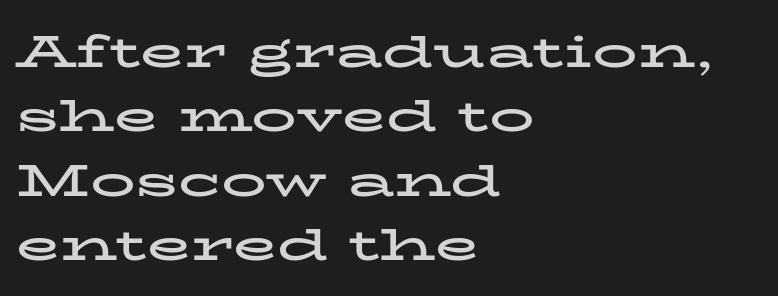
{"serif": "yes", "italic": "no", "bold": "yes", "weight": "bold", "width": "wide", "stroke_contrast": "low", "x_height": "medium", "monospaced": "no", "underline": "no", "align": "left", "line_spacing": "normal", "line_spacing_ratio": 1.43, "letter_spacing": "normal", "letter_spacing_em": 0.0, "glyph_px": 45}
